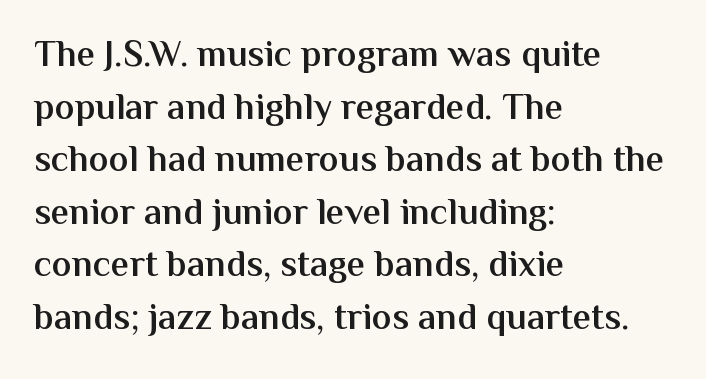
Q: Is the text bold? A: Semi-bold.
Q: Is the text italic (slanted)? A: No, it is upright.
Q: Is the typeface a serif or a sans-serif typeface? A: Sans-serif.
Q: Is the text underlined? A: No.
Q: How is the paragraph aligned? A: Left-aligned.
Q: Is the spacing between letters normal or unusually wide? A: Normal.
Q: Is the spacing between lines tight, normal or loose? A: Normal.
Q: Width (condensed, normal, or wide)? A: Normal.
Q: Stroke contrast? A: Medium.
Q: x-height? A: Medium.
Q: Monospaced? A: No.
